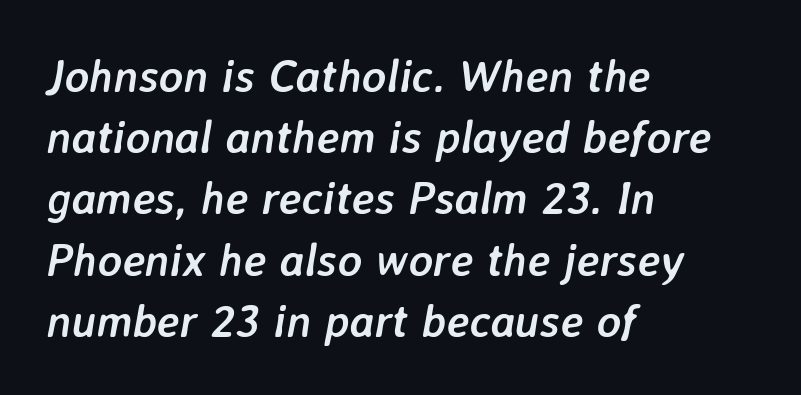
The image shows 46 px semibold type, italic (leaning right); set left-aligned, normal line spacing (1.33x), normal letter spacing, not underlined; low stroke contrast and a medium x-height.
